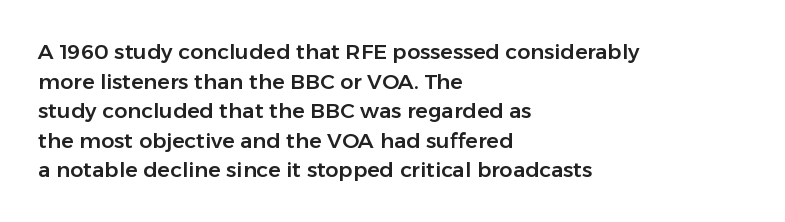
Caption: standard tracking, unaltered. Only glyphs here, with clear space below each row. The line-height multiplier appears to be the usual default. The typography opts for an upright posture over an oblique one. A student would call this left alignment; a typographer would say flush left, rag right.
